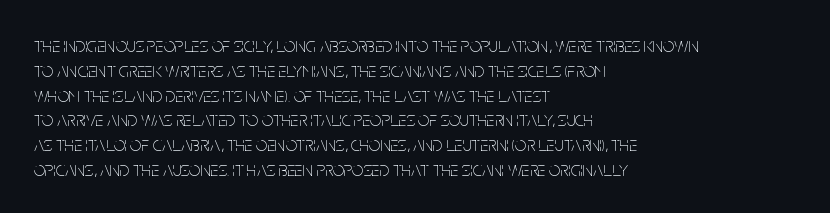
Each stroke keeps to a modest, everyday thickness or less. The type is set solid horizontally, with unmodified tracking. Italic: no, the glyphs are upright roman. In CSS terms this would be text-align: left.
